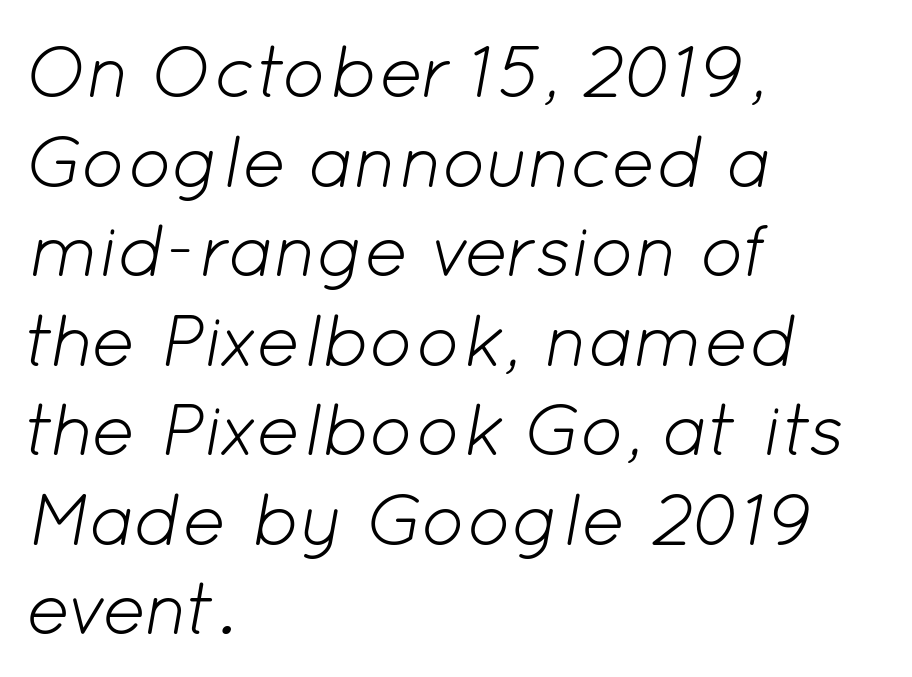
The image shows 74 px light type, italic (leaning right); set left-aligned, line spacing 1.21x, normal letter spacing, not underlined; low stroke contrast and a medium x-height.
